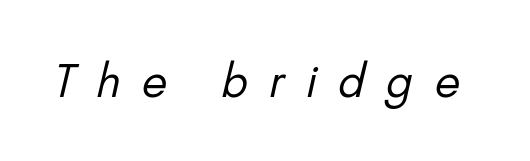
These lines are rendered in a variable-pitch font. Type style note: lacks serifs. In terms of letterspacing, this is a distinctly airy, spread setting. A bare baseline throughout the passage.
